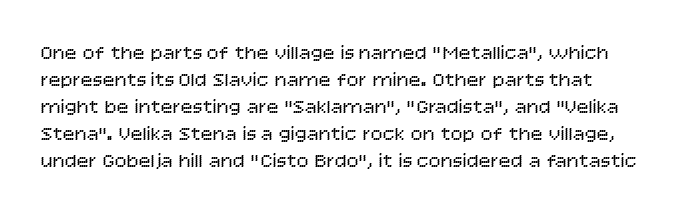
The image shows 20 px text type, upright; set normal line spacing (1.35x), normal letter spacing, not underlined.
